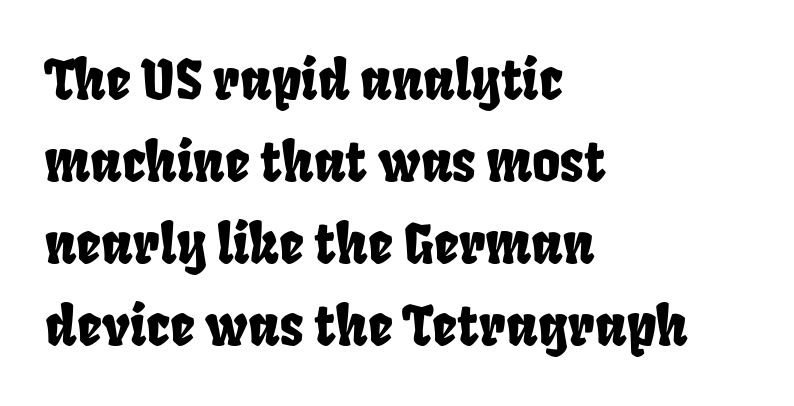
The image shows 54 px condensed sans-serif type; set left-aligned, normal line spacing (1.52x), normal letter spacing, not underlined; low stroke contrast and a large x-height.
